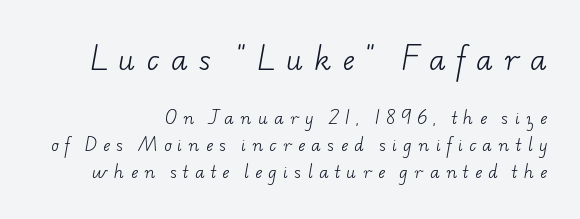
{"serif": "yes", "bold": "no", "weight": "light", "width": "wide", "stroke_contrast": "low", "x_height": "small", "monospaced": "no", "underline": "no", "line_spacing": "normal", "line_spacing_ratio": 1.69, "letter_spacing": "wide", "letter_spacing_em": 0.41, "larger_block": "first", "size_ratio": 1.75, "glyph_px": 28}
